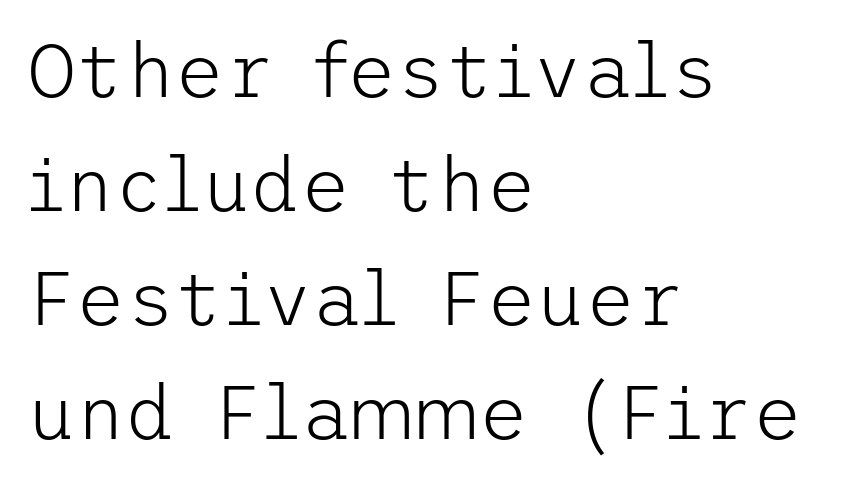
The cut favours lightness, reaching ordinary text weight at its darkest. Which margin do the lines hug? The left one — the right edge is uneven. Serifs: no, the terminals of the letterforms are clean. Vertical strokes here are truly vertical.
